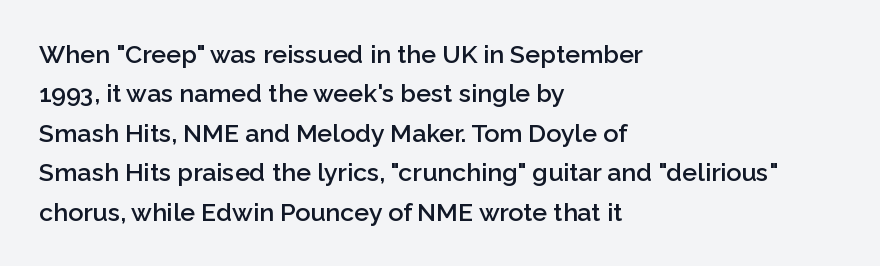
The image shows 25 px text type, upright; set left-aligned, normal line spacing (1.58x), normal letter spacing, not underlined.
